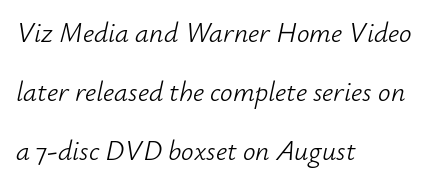
The image shows 28 px light type, italic (leaning right); set left-aligned, loose line spacing (2.1x), normal letter spacing, not underlined; low stroke contrast and a small x-height.
